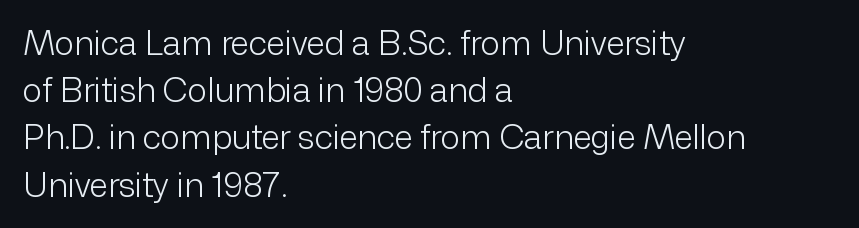
The image shows 33 px light sans-serif type, upright; set left-aligned, normal line spacing (1.43x), normal letter spacing, not underlined; low stroke contrast and a medium x-height.
